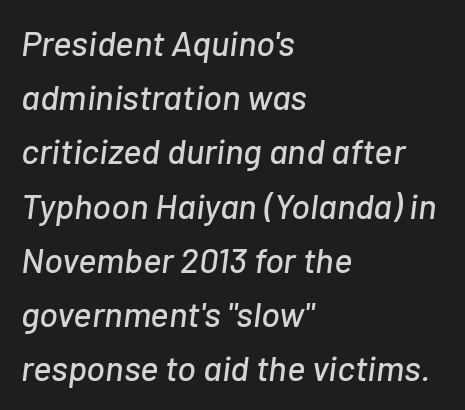
The image shows 35 px text type, italic (leaning right); set left-aligned, normal line spacing (1.55x), normal letter spacing, not underlined; low stroke contrast and a medium x-height.
